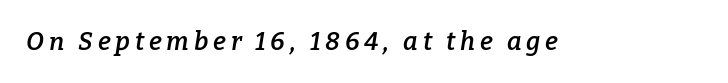
The image shows 25 px text type, italic (leaning right); set not underlined.
